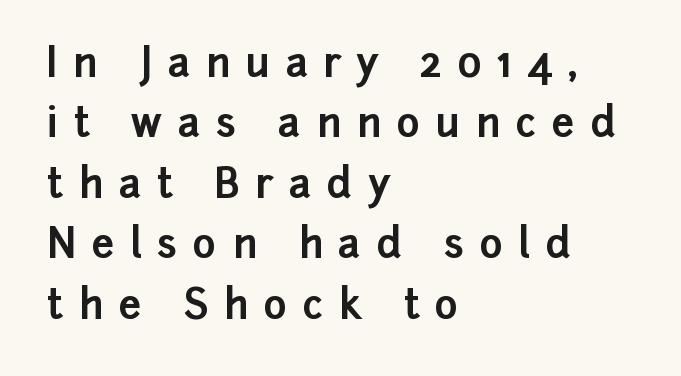
The image shows 40 px bold sans-serif type, upright; set left-aligned, normal line spacing (1.51x), unusually wide letter spacing (+0.39 em), not underlined; low stroke contrast and a medium x-height.
